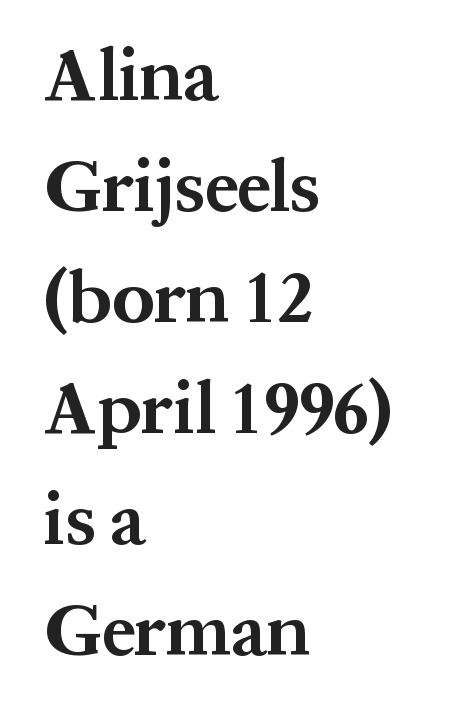
The image shows 74 px bold serif type, upright; set left-aligned, normal line spacing (1.5x), normal letter spacing, not underlined; medium stroke contrast and a medium x-height.
